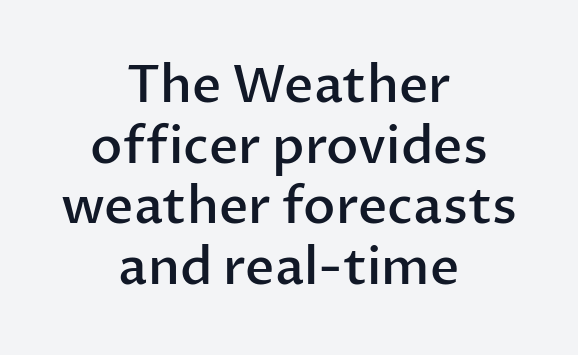
Q: Is the text bold? A: Semi-bold.
Q: Is the text italic (slanted)? A: No, it is upright.
Q: Is the typeface a serif or a sans-serif typeface? A: Sans-serif.
Q: Is the text underlined? A: No.
Q: How is the paragraph aligned? A: Centered.
Q: Is the spacing between letters normal or unusually wide? A: Normal.
Q: Width (condensed, normal, or wide)? A: Normal.
Q: Stroke contrast? A: Low.
Q: x-height? A: Medium.
Q: Monospaced? A: No.
